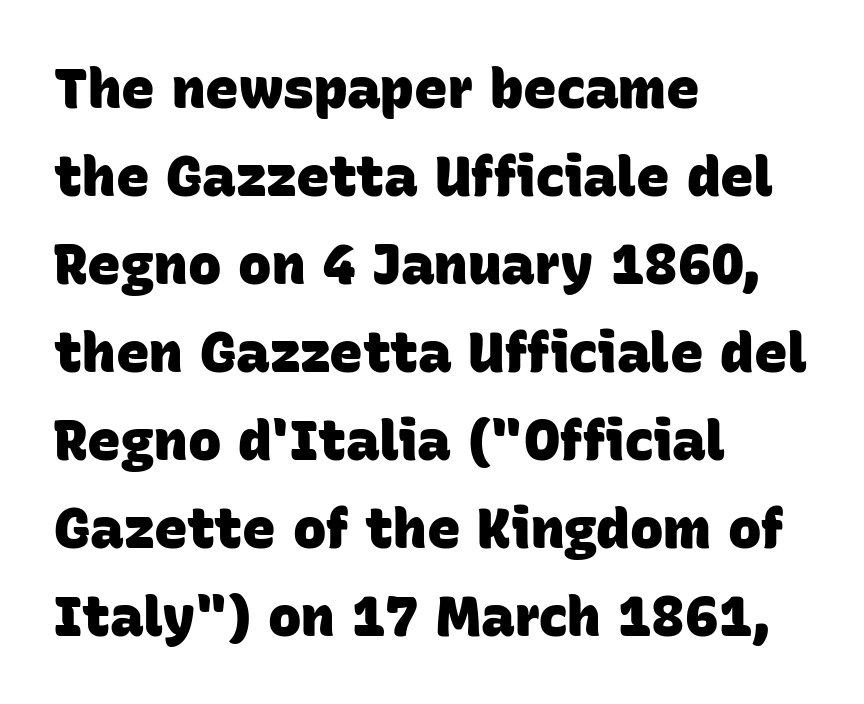
Examine the stroke ends and you'll find no serifs. Horizontally, the lines are justified to the leading edge only. A full-strength bold gives these letters their thick strokes. The gaps between neighbouring characters are ordinary and unremarkable. The space between consecutive lines is moderate. A typesetter would call this proportional, since set widths differ per character.
